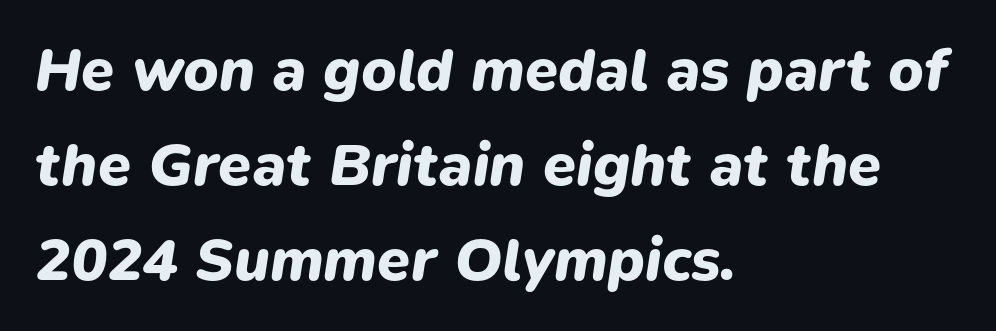
Honestly, there is no underline to notice here at all. A typesetter would call this leading conventional body-copy spacing. The letters are slanted; this is an italic face. These lines stack with their left ends in a neat column. In terms of letterspacing, this is plain default setting. Does the weight exceed regular? Yes, all the way to bold.
